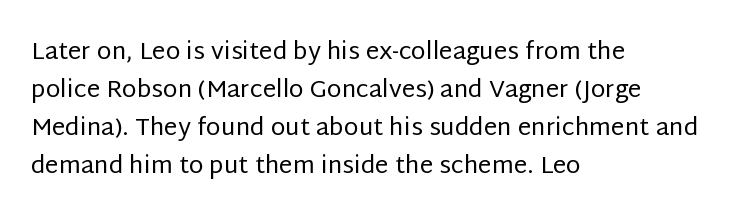
The image shows 24 px text type, upright; set left-aligned, normal line spacing (1.58x), normal letter spacing, not underlined.
